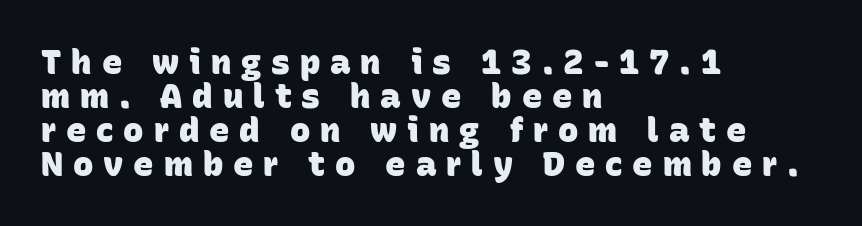
{"serif": "no", "bold": "yes", "weight": "heavy", "width": "normal", "stroke_contrast": "low", "x_height": "large", "monospaced": "no", "underline": "no", "align": "left", "line_spacing": "tight", "line_spacing_ratio": 1.0, "letter_spacing": "wide", "letter_spacing_em": 0.29, "glyph_px": 34}
